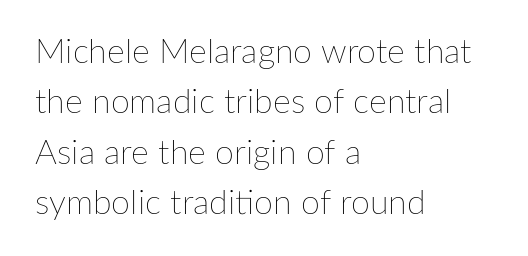
The image shows 34 px thin type, upright; set left-aligned, normal line spacing (1.48x), normal letter spacing, not underlined; low stroke contrast and a medium x-height.
